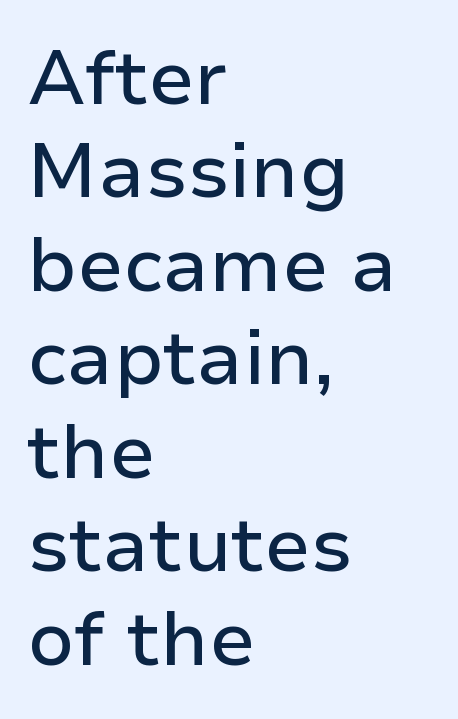
{"serif": "no", "italic": "no", "width": "normal", "stroke_contrast": "low", "x_height": "medium", "monospaced": "no", "underline": "no", "align": "left", "line_spacing_ratio": 1.23, "letter_spacing": "normal", "letter_spacing_em": 0.0, "glyph_px": 76}
